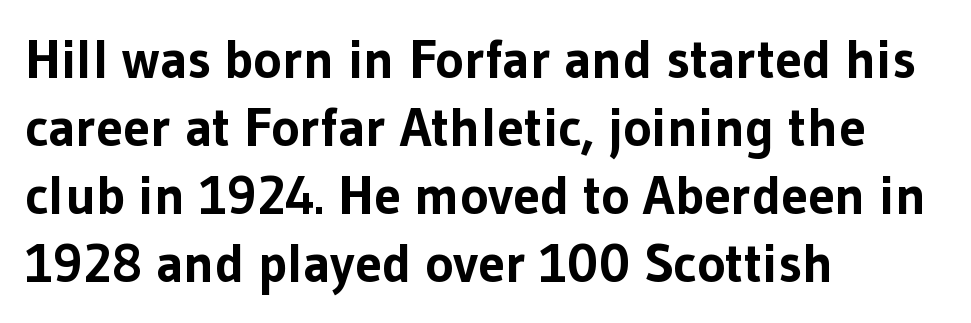
The image shows 54 px bold sans-serif type, upright; set left-aligned, normal line spacing (1.26x), normal letter spacing, not underlined; low stroke contrast and a medium x-height.
